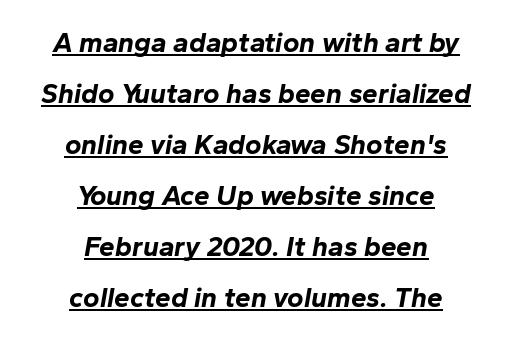
{"italic": "yes", "lean": "right", "slant_degrees": 10, "bold": "yes", "weight": "bold", "width": "normal", "stroke_contrast": "low", "x_height": "medium", "monospaced": "no", "underline": "yes", "align": "center", "line_spacing_ratio": 1.82, "letter_spacing": "normal", "letter_spacing_em": 0.0, "glyph_px": 28}
